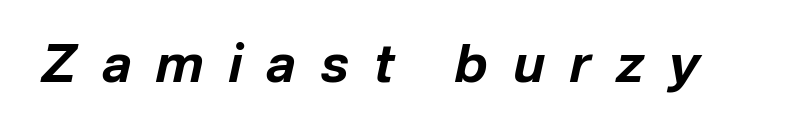
{"italic": "yes", "lean": "right", "slant_degrees": 12, "bold": "yes", "weight": "bold", "width": "normal", "stroke_contrast": "low", "x_height": "medium", "monospaced": "no", "underline": "no", "letter_spacing": "wide", "letter_spacing_em": 0.48, "glyph_px": 52}
